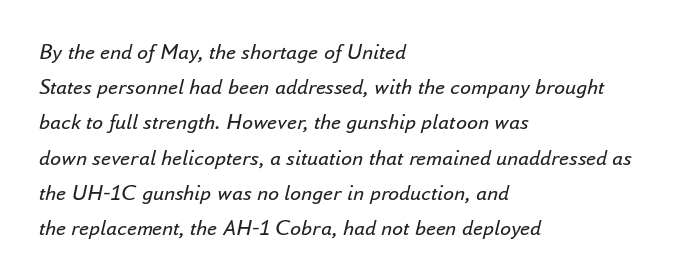
Q: Is the text bold? A: No.
Q: Is the text italic (slanted)? A: Yes, it leans right by about 16 degrees.
Q: Is the text underlined? A: No.
Q: How is the paragraph aligned? A: Left-aligned.
Q: Is the spacing between letters normal or unusually wide? A: Normal.
Q: Is the spacing between lines tight, normal or loose? A: Normal.
